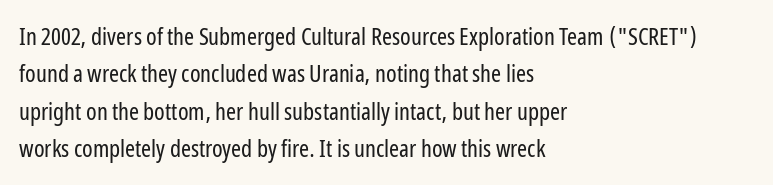
Evenly set lines give the paragraph a standard silhouette. Here the glyphs are tracked normally, forming tight word shapes. Rule under the text: the space is simply empty. Italic? Not at all — the glyphs are vertical. These glyphs show unthickened strokes, regular width or finer.
